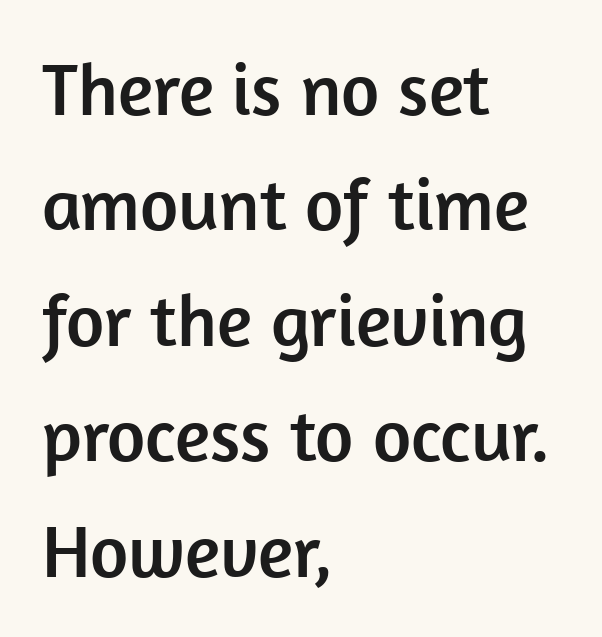
{"serif": "no", "italic": "no", "width": "normal", "stroke_contrast": "low", "x_height": "medium", "monospaced": "no", "underline": "no", "align": "left", "line_spacing": "normal", "line_spacing_ratio": 1.56, "letter_spacing": "normal", "letter_spacing_em": 0.0, "glyph_px": 74}
